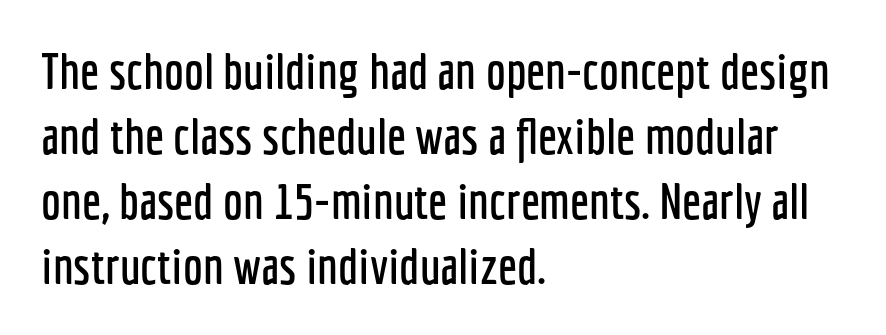
{"serif": "no", "italic": "no", "width": "condensed", "stroke_contrast": "low", "x_height": "medium", "monospaced": "no", "underline": "no", "align": "left", "line_spacing": "normal", "line_spacing_ratio": 1.3, "letter_spacing": "normal", "letter_spacing_em": 0.0, "glyph_px": 50}
